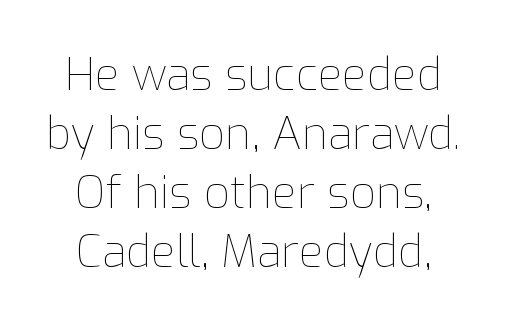
Q: Is the text bold? A: No.
Q: Is the text italic (slanted)? A: No, it is upright.
Q: Is the text underlined? A: No.
Q: Is the spacing between letters normal or unusually wide? A: Normal.
Q: Is the spacing between lines tight, normal or loose? A: Normal.
Q: Width (condensed, normal, or wide)? A: Normal.
Q: Stroke contrast? A: Low.
Q: x-height? A: Medium.
Q: Monospaced? A: No.
